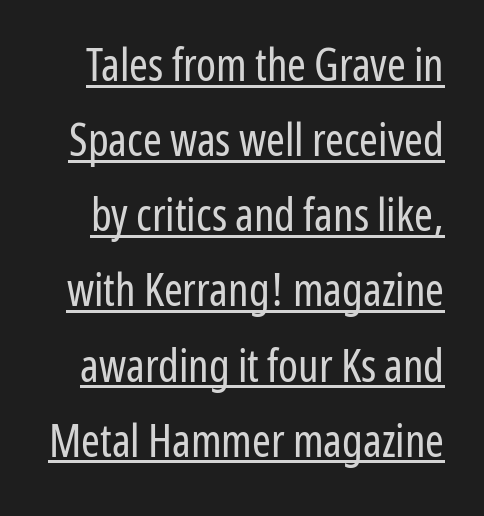
The type is set solid horizontally, with unmodified tracking. This is sans-serif lettering, the kind often seen on screens and signage. Caption: lettering with a line underneath. Vertical strokes here are truly vertical. Summary of vertical rhythm: regular, with standard interline spacing.
